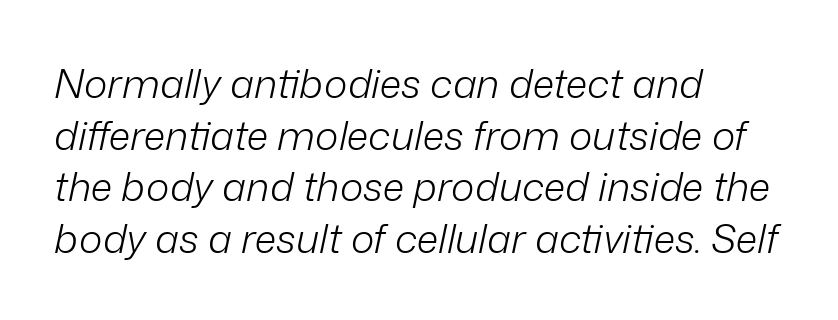
Q: Is the text bold? A: No.
Q: Is the text italic (slanted)? A: Yes, it leans right by about 12 degrees.
Q: Is the text underlined? A: No.
Q: How is the paragraph aligned? A: Left-aligned.
Q: Is the spacing between letters normal or unusually wide? A: Normal.
Q: Is the spacing between lines tight, normal or loose? A: Normal.
Q: Width (condensed, normal, or wide)? A: Normal.
Q: Stroke contrast? A: Low.
Q: x-height? A: Medium.
Q: Monospaced? A: No.
